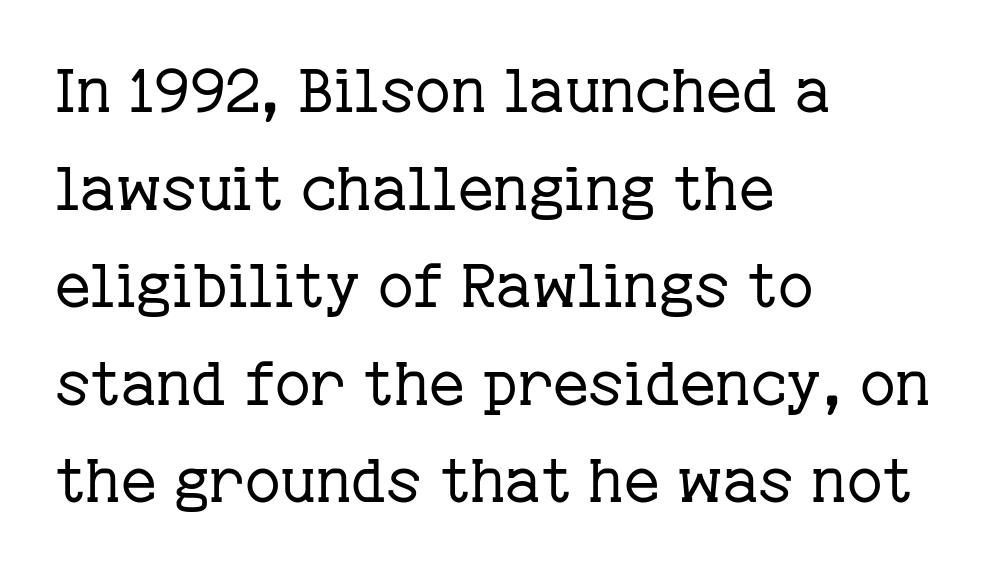
{"serif": "yes", "italic": "no", "bold": "no", "weight": "regular", "width": "normal", "stroke_contrast": "low", "x_height": "medium", "monospaced": "no", "underline": "no", "align": "left", "line_spacing": "normal", "line_spacing_ratio": 1.6, "letter_spacing": "normal", "letter_spacing_em": 0.0, "glyph_px": 61}
